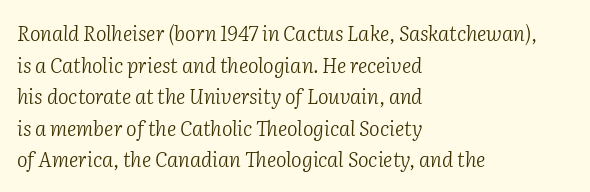
The image shows 20 px text type, italic (leaning right); set left-aligned, normal line spacing (1.58x), normal letter spacing, not underlined.
